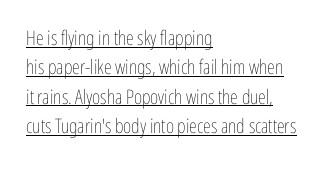
{"italic": "no", "bold": "no", "underline": "yes", "align": "left", "line_spacing": "normal", "line_spacing_ratio": 1.47, "letter_spacing": "normal", "letter_spacing_em": 0.0, "glyph_px": 20}
